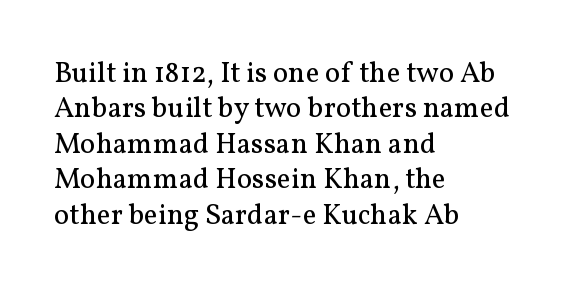
Decoration check: the copy has no underline. The gaps between neighbouring characters are ordinary and unremarkable. The weight would be labelled regular, book, light, or lighter still. If you drew a line through each stem, it would be perfectly vertical. The rendering anchors every line to the left-hand side. You could not count columns in this text — the font is proportionally spaced.
